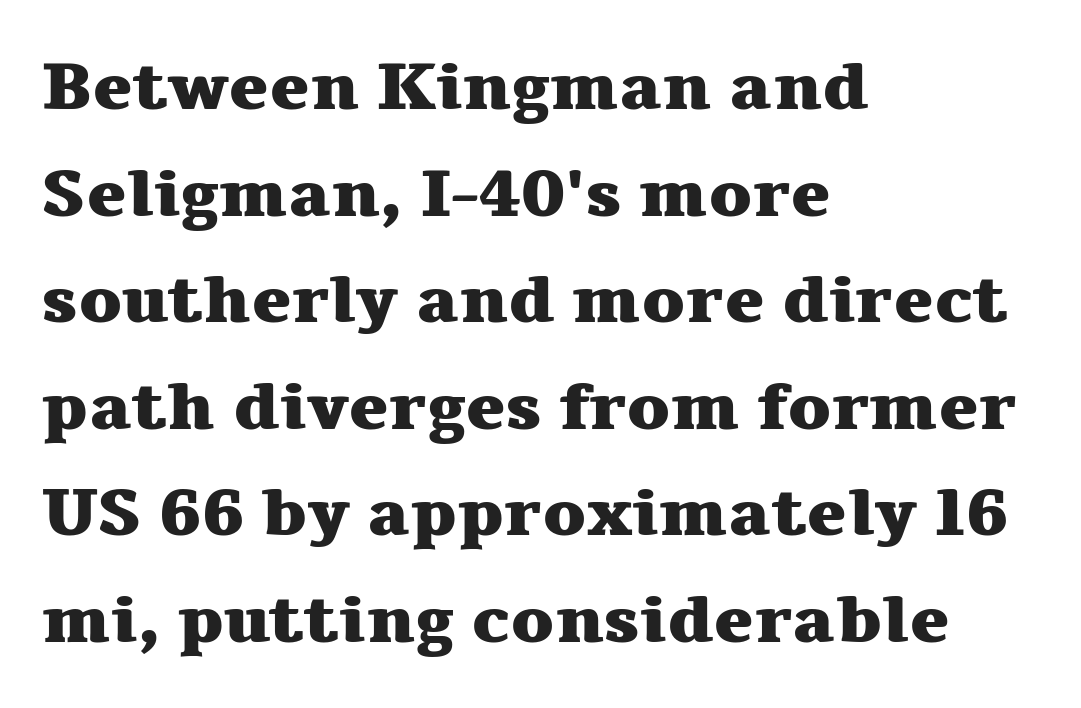
Q: Is the text bold? A: Yes.
Q: Is the text italic (slanted)? A: No, it is upright.
Q: Is the typeface a serif or a sans-serif typeface? A: Serif.
Q: Is the text underlined? A: No.
Q: How is the paragraph aligned? A: Left-aligned.
Q: Is the spacing between letters normal or unusually wide? A: Normal.
Q: Is the spacing between lines tight, normal or loose? A: Normal.
Q: Width (condensed, normal, or wide)? A: Wide.
Q: Stroke contrast? A: Medium.
Q: x-height? A: Medium.
Q: Monospaced? A: No.
